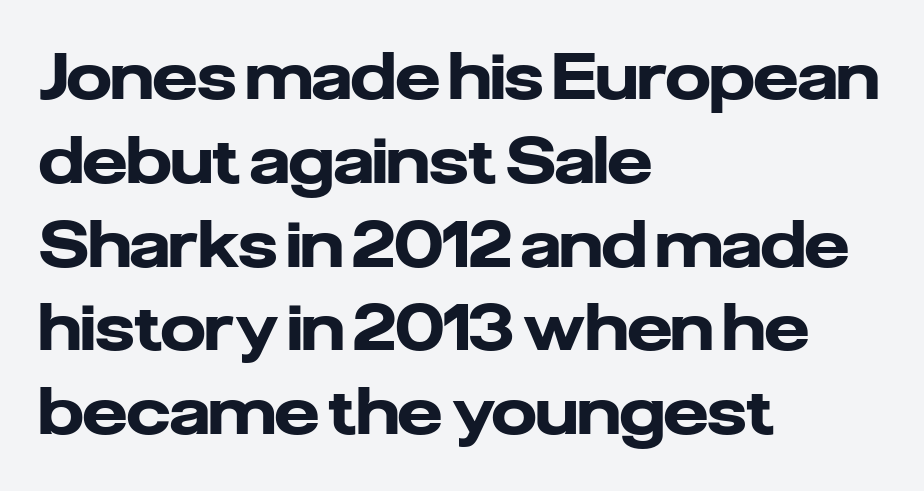
The image shows 63 px heavy sans-serif type, upright; set left-aligned, normal line spacing (1.33x), normal letter spacing, not underlined; low stroke contrast and a medium x-height.
